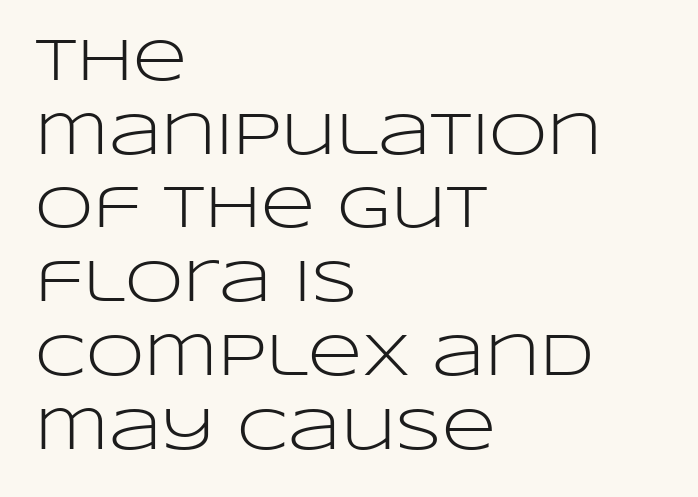
Q: Is the text bold? A: No.
Q: Is the text italic (slanted)? A: No, it is upright.
Q: Is the typeface a serif or a sans-serif typeface? A: Sans-serif.
Q: Is the text underlined? A: No.
Q: How is the paragraph aligned? A: Left-aligned.
Q: Is the spacing between letters normal or unusually wide? A: Normal.
Q: Is the spacing between lines tight, normal or loose? A: Normal.
Q: Width (condensed, normal, or wide)? A: Wide.
Q: Stroke contrast? A: Low.
Q: x-height? A: Large.
Q: Monospaced? A: No.
